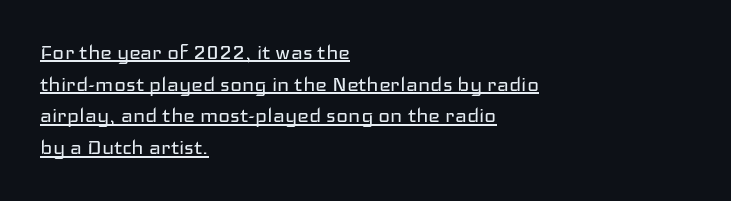
The axis of the letterforms is exactly vertical. A student would call this left alignment; a typographer would say flush left, rag right. Think standard paragraph weight, or any step lighter than that. The passage shown is underscored from start to finish. Default kerning and tracking; the words read as compact shapes.
